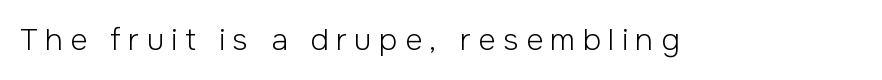
{"serif": "no", "italic": "no", "bold": "no", "weight": "light", "width": "normal", "stroke_contrast": "low", "x_height": "medium", "monospaced": "no", "underline": "no", "letter_spacing": "wide", "letter_spacing_em": 0.25, "glyph_px": 30}
